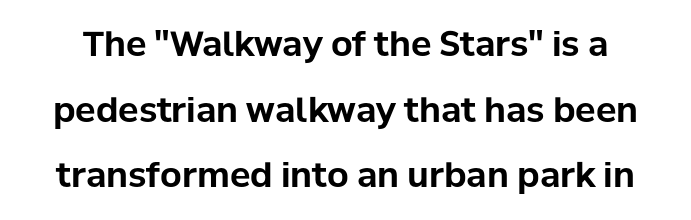
{"serif": "no", "italic": "no", "bold": "yes", "weight": "bold", "width": "normal", "stroke_contrast": "low", "x_height": "medium", "monospaced": "no", "underline": "no", "line_spacing": "loose", "line_spacing_ratio": 1.93, "letter_spacing": "normal", "letter_spacing_em": 0.0, "glyph_px": 34}
